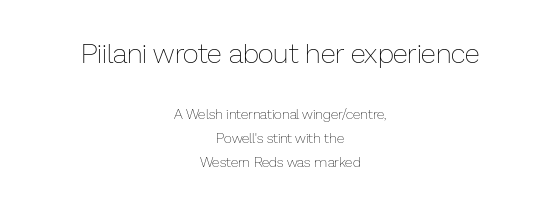
Does the bottom block carry the larger type? No, the top block does. Which margin do the lines hug? Neither — every line sits in the middle. Anything drawn beneath the words? Only blank space. In terms of posture, this sample is upright. The letterforms sit shoulder to shoulder at normal distance.
